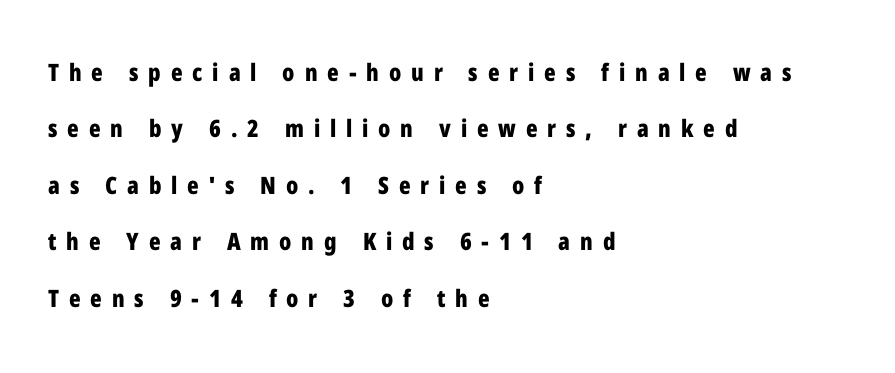
The font's upright variant was chosen for this text. The strip under each line holds only bare page. These lines stack with their left ends in a neat column. You'd pick this weight for a headline — it's a proper bold. What's the leading like? Stretched, with rows far apart.
